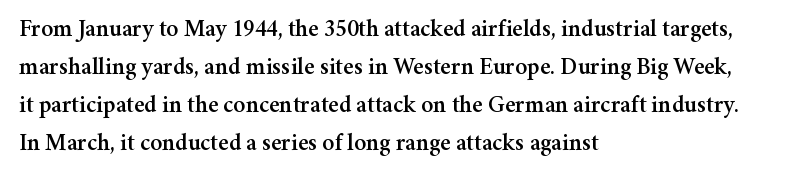
Q: Is the text italic (slanted)? A: No, it is upright.
Q: Is the text underlined? A: No.
Q: How is the paragraph aligned? A: Left-aligned.
Q: Is the spacing between letters normal or unusually wide? A: Normal.
Q: Is the spacing between lines tight, normal or loose? A: Normal.
